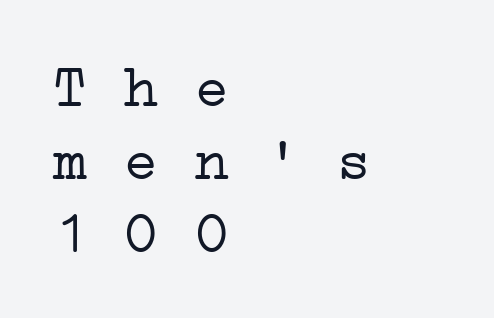
The image shows 59 px light, wide serif type, monospaced; set left-aligned, line spacing 1.24x, normal letter spacing, not underlined; low stroke contrast and a medium x-height.
